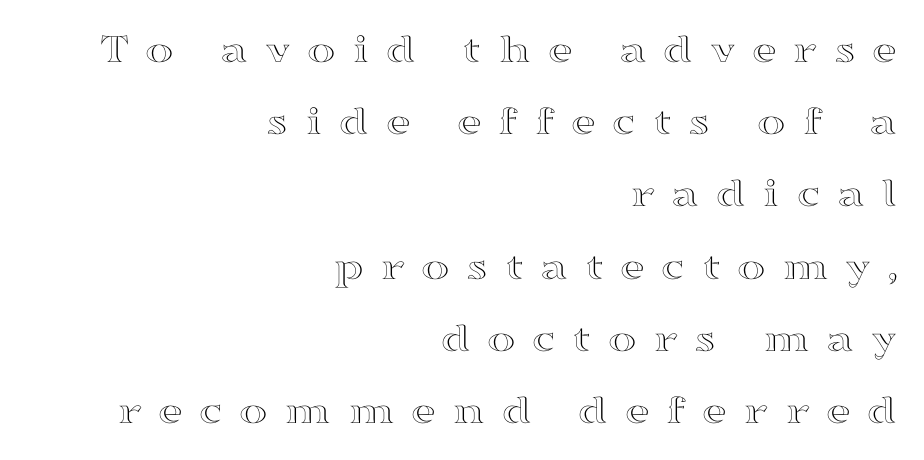
{"italic": "no", "width": "wide", "x_height": "medium", "monospaced": "no", "underline": "no", "align": "right", "line_spacing": "normal", "line_spacing_ratio": 1.68, "letter_spacing": "wide", "letter_spacing_em": 0.38, "glyph_px": 43}
